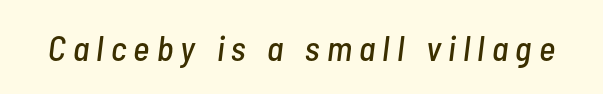
The letters advance in unequal steps, a hallmark of proportional type. The strip under each line holds only bare page. This sample uses expanded letter spacing, leaving extra air between glyphs. The rendering applies a slant to the glyphs.
